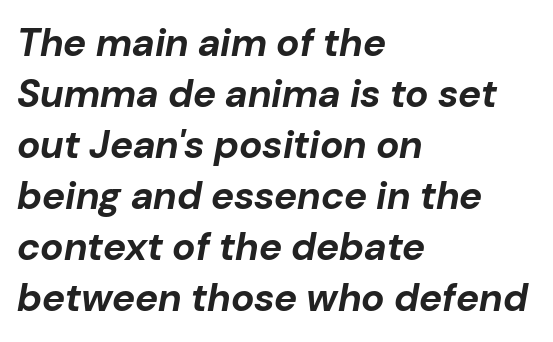
The line texture is even and compact thanks to regular tracking. These lines carry a lot of weight — the face is fully bold. Line beginnings align vertically; line endings do not. A normal amount of white space separates one row of letters from the next. The text carries the slant typical of an italic or oblique font.
